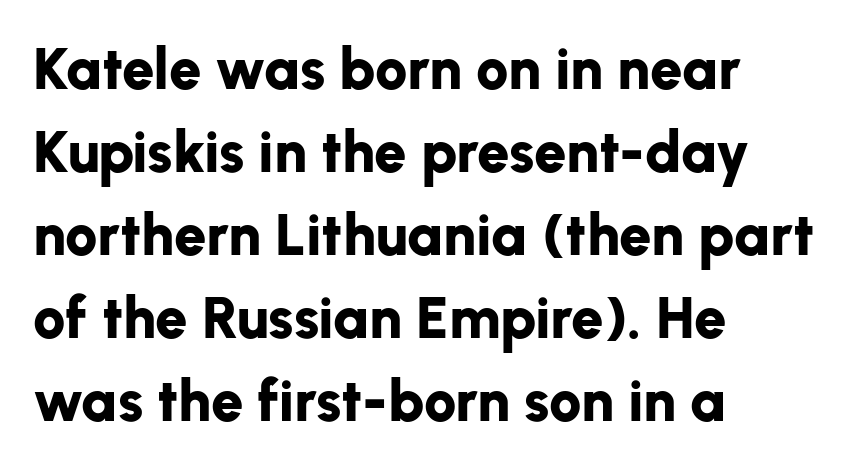
Q: Is the text bold? A: Yes.
Q: Is the text italic (slanted)? A: No, it is upright.
Q: Is the typeface a serif or a sans-serif typeface? A: Sans-serif.
Q: Is the text underlined? A: No.
Q: How is the paragraph aligned? A: Left-aligned.
Q: Is the spacing between letters normal or unusually wide? A: Normal.
Q: Is the spacing between lines tight, normal or loose? A: Normal.
Q: Width (condensed, normal, or wide)? A: Normal.
Q: Stroke contrast? A: Low.
Q: x-height? A: Medium.
Q: Monospaced? A: No.
